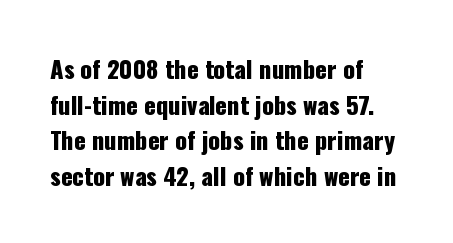
The image shows 24 px text type, upright; set left-aligned, normal line spacing (1.48x), normal letter spacing, not underlined.
